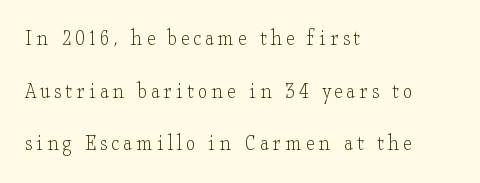
Beneath every word, the page is bare. The strokes carry an ordinary text weight at most. The letters stand straight up with perfectly vertical stems. Interline gaps are noticeably wide in this sample. This rendering uses left alignment, leaving the right contour irregular.
